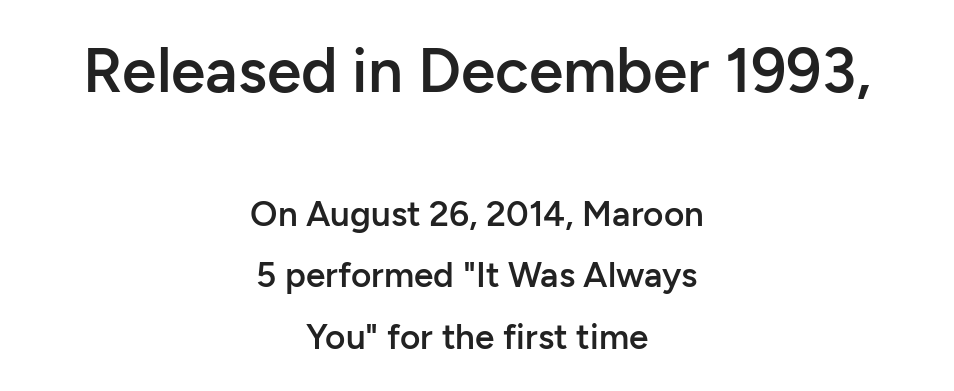
{"serif": "no", "italic": "no", "bold": "semi", "weight": "semibold", "width": "normal", "stroke_contrast": "low", "x_height": "medium", "monospaced": "no", "underline": "no", "align": "center", "line_spacing_ratio": 1.76, "letter_spacing": "normal", "letter_spacing_em": 0.0, "larger_block": "first", "size_ratio": 1.77, "glyph_px": 62}
